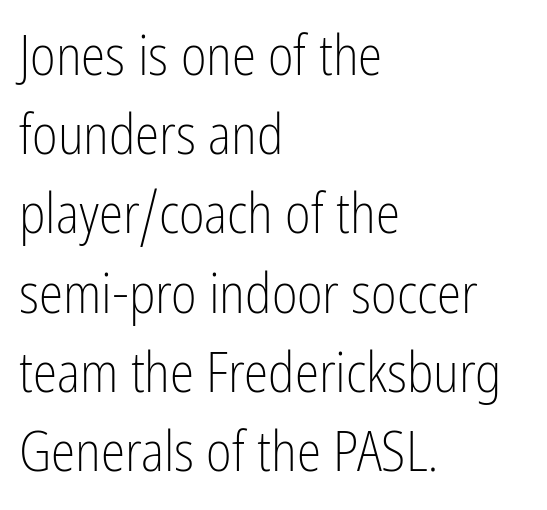
{"serif": "no", "italic": "no", "bold": "no", "weight": "light", "width": "condensed", "stroke_contrast": "low", "x_height": "medium", "monospaced": "no", "underline": "no", "align": "left", "line_spacing": "normal", "line_spacing_ratio": 1.44, "letter_spacing": "normal", "letter_spacing_em": 0.0, "glyph_px": 55}
